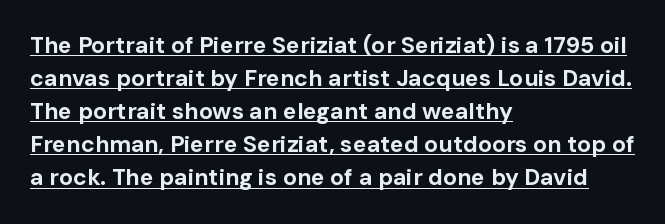
Compared with typical paragraphs, the rows here are spaced about the same. Chunky letters — that's bold for sure. Italic: no, the glyphs are upright roman. The horizontal fit of the characters is conventional and even.
